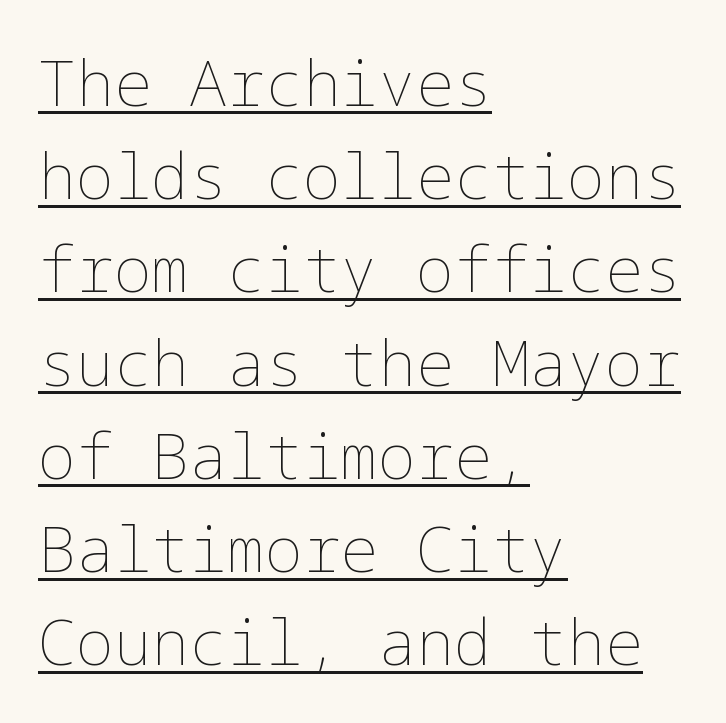
Q: Is the text bold? A: No.
Q: Is the text italic (slanted)? A: No, it is upright.
Q: Is the text underlined? A: Yes.
Q: How is the paragraph aligned? A: Left-aligned.
Q: Is the spacing between letters normal or unusually wide? A: Normal.
Q: Is the spacing between lines tight, normal or loose? A: Normal.
Q: Width (condensed, normal, or wide)? A: Normal.
Q: Stroke contrast? A: Low.
Q: x-height? A: Medium.
